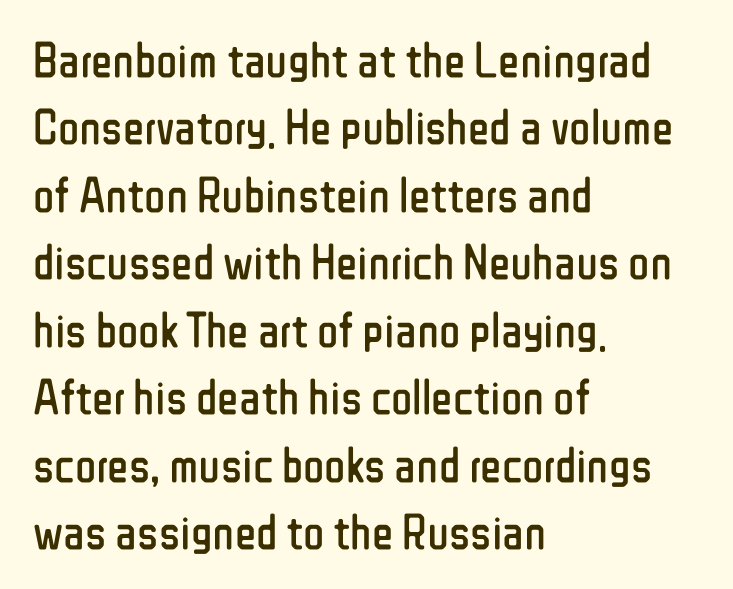
{"serif": "no", "italic": "no", "bold": "no", "weight": "regular", "width": "condensed", "stroke_contrast": "low", "x_height": "medium", "monospaced": "no", "underline": "no", "align": "left", "line_spacing": "normal", "line_spacing_ratio": 1.35, "letter_spacing": "normal", "letter_spacing_em": 0.0, "glyph_px": 50}
